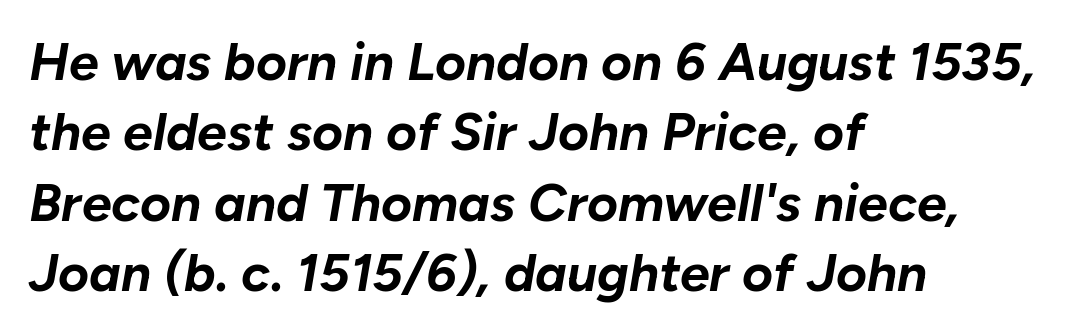
The image shows 53 px bold type, italic (leaning right); set left-aligned, normal line spacing (1.33x), normal letter spacing, not underlined; low stroke contrast and a medium x-height.
